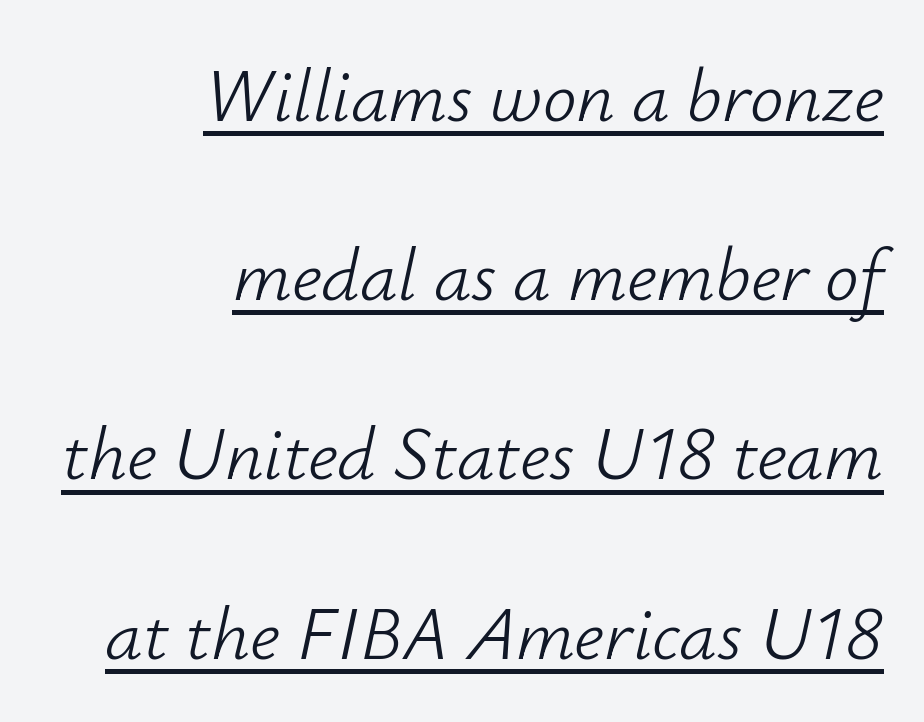
{"italic": "yes", "lean": "right", "slant_degrees": 12, "bold": "no", "weight": "light", "width": "normal", "stroke_contrast": "low", "x_height": "small", "monospaced": "no", "underline": "yes", "align": "right", "line_spacing": "loose", "line_spacing_ratio": 2.39, "letter_spacing": "normal", "letter_spacing_em": 0.0, "glyph_px": 75}
